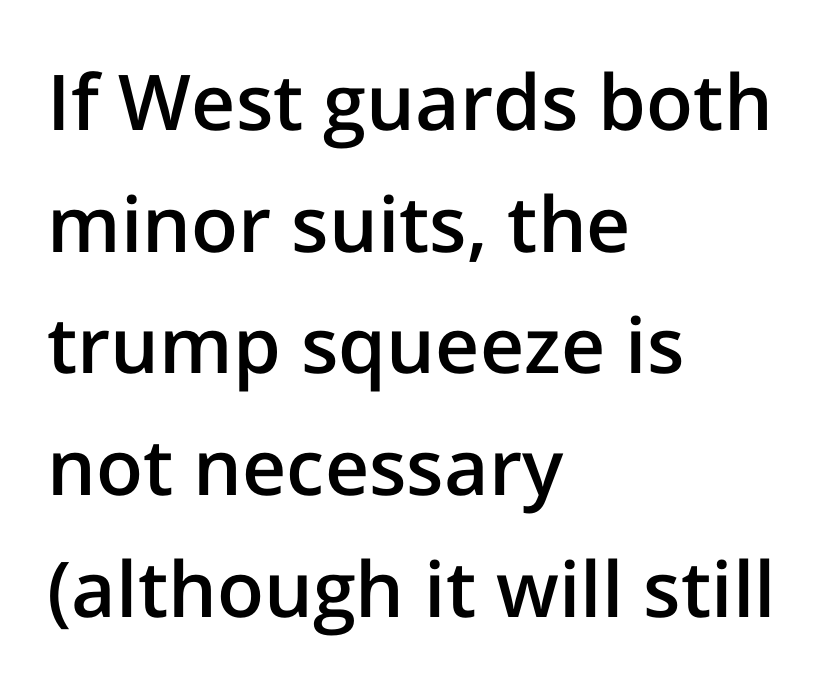
{"serif": "no", "italic": "no", "bold": "semi", "weight": "semibold", "width": "normal", "stroke_contrast": "low", "x_height": "medium", "monospaced": "no", "underline": "no", "align": "left", "line_spacing": "normal", "line_spacing_ratio": 1.58, "letter_spacing": "normal", "letter_spacing_em": 0.0, "glyph_px": 77}
